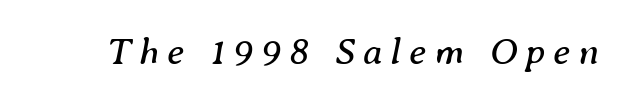
{"serif": "yes", "italic": "yes", "lean": "right", "slant_degrees": 8, "bold": "no", "weight": "regular", "width": "normal", "stroke_contrast": "medium", "x_height": "medium", "monospaced": "no", "underline": "no", "letter_spacing": "wide", "letter_spacing_em": 0.21, "glyph_px": 38}
